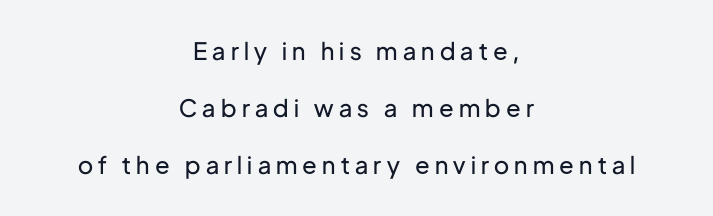
How would I describe the line gaps? Wide and relaxed. The strokes carry an ordinary text weight at most. There is plenty of visible air inserted between adjacent glyphs. Is the block centered? Yes — each line is placed symmetrically about the middle. Plain, unruled lines of type.
